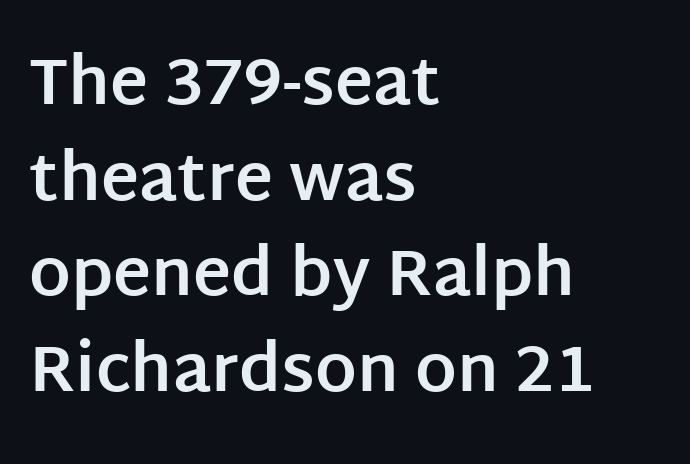
Left-aligned paragraph, ragged on the right. The lines sit at an ordinary, default distance from one another. Upright lettering throughout. The rendering uses a bold face; every stroke is thick and dark. How are the letters spaced? Ordinarily, with no added tracking. Check where the strokes stop: nothing finishes them off — pure sans.
